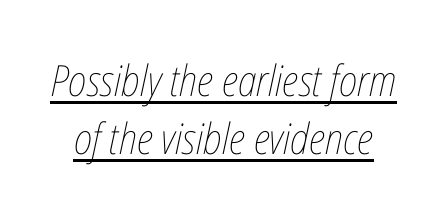
{"italic": "yes", "lean": "right", "slant_degrees": 12, "bold": "no", "weight": "thin", "width": "condensed", "stroke_contrast": "low", "x_height": "medium", "monospaced": "no", "underline": "yes", "line_spacing": "normal", "line_spacing_ratio": 1.36, "letter_spacing": "normal", "letter_spacing_em": 0.0, "glyph_px": 43}
